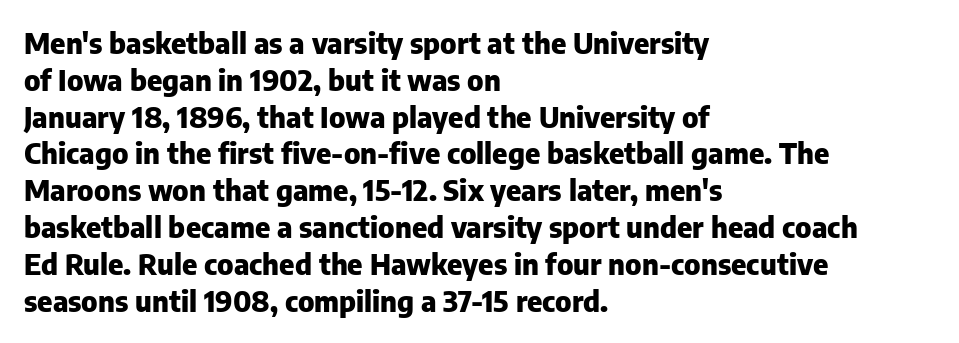
All the whitespace from short lines collects on the right. Think of a printed novel: that variable character pitch is what you see here. A normal amount of white space separates one row of letters from the next. What stands out about the letter spacing? Nothing — it is the standard amount. A full-strength bold gives these letters their thick strokes.
